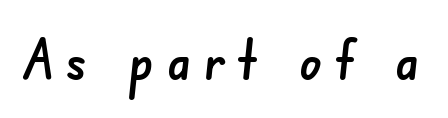
The image shows 55 px sans-serif type; set unusually wide letter spacing (+0.25 em), not underlined; low stroke contrast and a small x-height.
